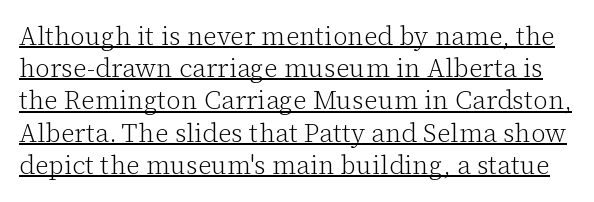
Q: Is the text bold? A: No.
Q: Is the text italic (slanted)? A: No, it is upright.
Q: Is the text underlined? A: Yes.
Q: Is the spacing between letters normal or unusually wide? A: Normal.
